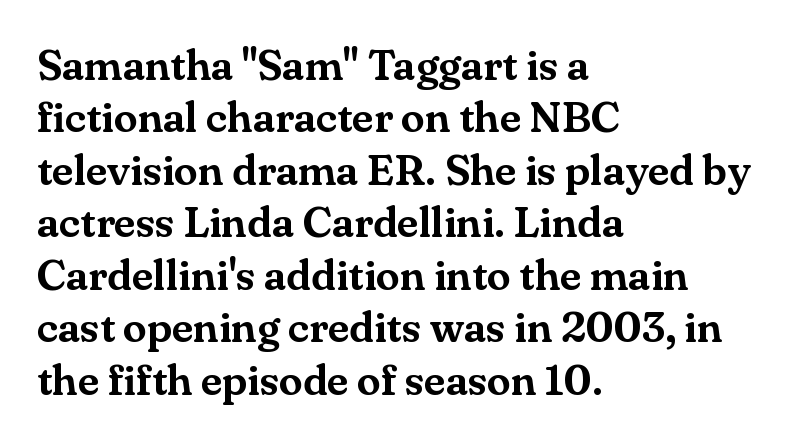
The image shows 43 px serif type, upright; set left-aligned, line spacing 1.22x, normal letter spacing, not underlined; medium stroke contrast and a small x-height.
